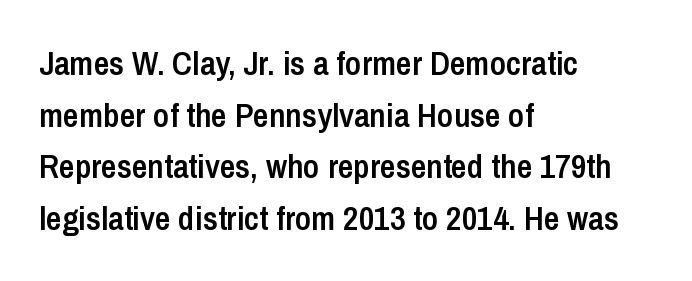
{"serif": "no", "italic": "no", "bold": "semi", "weight": "semibold", "width": "condensed", "stroke_contrast": "low", "x_height": "medium", "monospaced": "no", "underline": "no", "align": "left", "line_spacing": "normal", "line_spacing_ratio": 1.52, "letter_spacing": "normal", "letter_spacing_em": 0.0, "glyph_px": 34}
